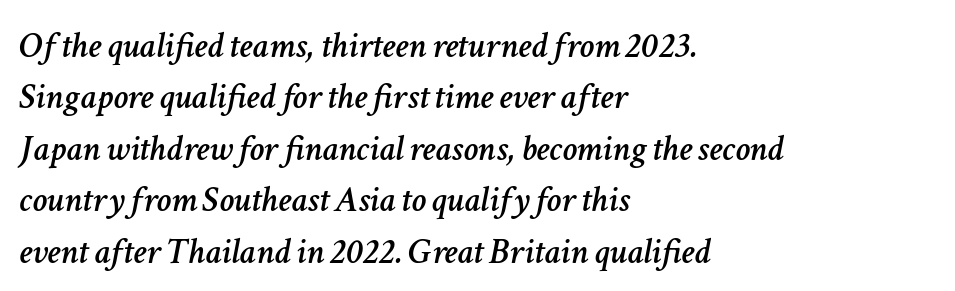
Q: Is the text italic (slanted)? A: Yes, it leans right by about 11 degrees.
Q: Is the text underlined? A: No.
Q: How is the paragraph aligned? A: Left-aligned.
Q: Is the spacing between letters normal or unusually wide? A: Normal.
Q: Is the spacing between lines tight, normal or loose? A: Normal.
Q: Width (condensed, normal, or wide)? A: Normal.
Q: Stroke contrast? A: Low.
Q: x-height? A: Medium.
Q: Monospaced? A: No.
